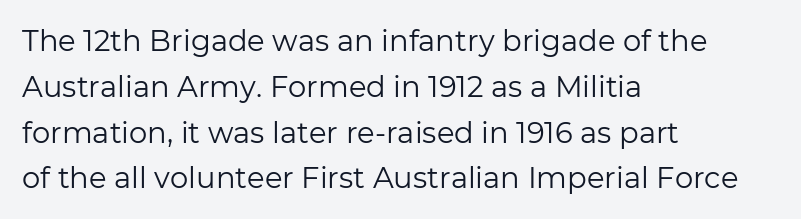
Q: Is the text bold? A: No.
Q: Is the text italic (slanted)? A: No, it is upright.
Q: Is the typeface a serif or a sans-serif typeface? A: Sans-serif.
Q: Is the text underlined? A: No.
Q: How is the paragraph aligned? A: Left-aligned.
Q: Is the spacing between letters normal or unusually wide? A: Normal.
Q: Is the spacing between lines tight, normal or loose? A: Normal.
Q: Width (condensed, normal, or wide)? A: Normal.
Q: Stroke contrast? A: Low.
Q: x-height? A: Medium.
Q: Monospaced? A: No.
